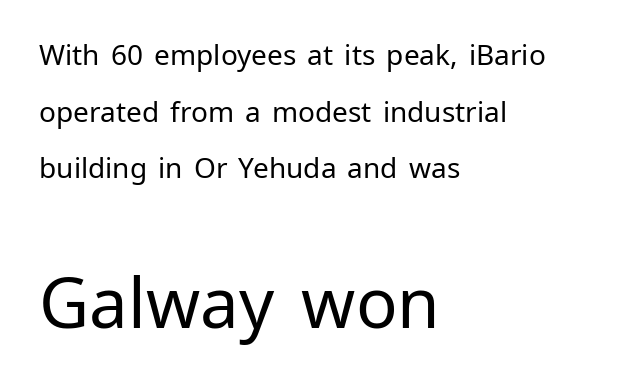
Q: Is the text bold? A: No.
Q: Is the text italic (slanted)? A: No, it is upright.
Q: Is the typeface a serif or a sans-serif typeface? A: Sans-serif.
Q: Is the text underlined? A: No.
Q: How is the paragraph aligned? A: Left-aligned.
Q: Is the spacing between letters normal or unusually wide? A: Normal.
Q: Is the spacing between lines tight, normal or loose? A: Loose.
Q: Which block of text is set in a larger size, the first (top) or the second (bottom)? A: The second (bottom) one.
Q: Width (condensed, normal, or wide)? A: Normal.
Q: Stroke contrast? A: Low.
Q: x-height? A: Medium.
Q: Monospaced? A: No.
